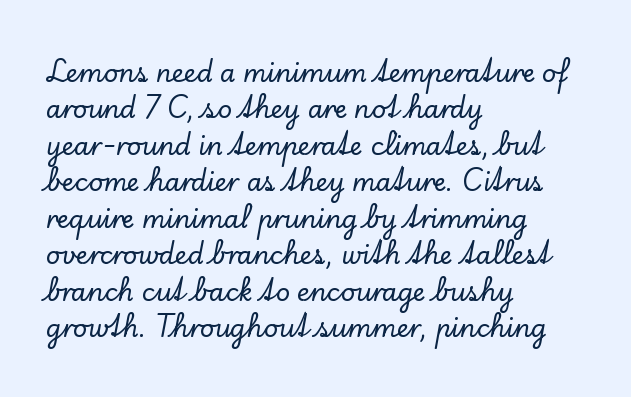
Q: Is the text italic (slanted)? A: Yes.
Q: Is the text underlined? A: No.
Q: How is the paragraph aligned? A: Left-aligned.
Q: Is the spacing between letters normal or unusually wide? A: Normal.
Q: Is the spacing between lines tight, normal or loose? A: Normal.
